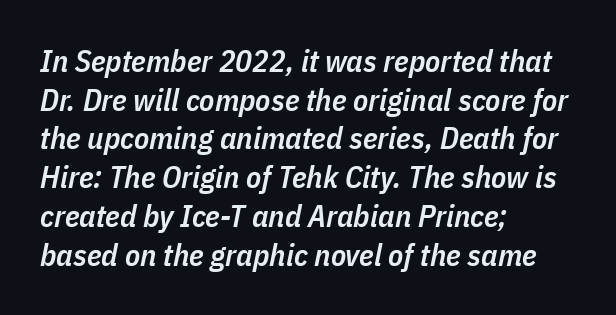
The image shows 31 px semibold, condensed type, italic (leaning right); set left-aligned, normal line spacing (1.25x), normal letter spacing, not underlined; low stroke contrast and a medium x-height.
